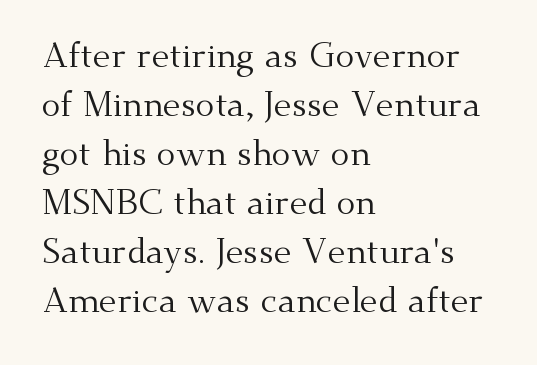
The image shows 35 px regular-weight serif type, upright; set left-aligned, normal line spacing (1.4x), normal letter spacing, not underlined; medium stroke contrast and a small x-height.
